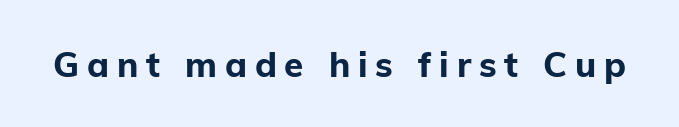
Just letters on the line, the space beneath them empty. Spacing verdict: proportional, widths tailored to each character. Is the letter spacing exaggerated? Yes — the characters are pushed far apart. You can tell from the bare stems that sans-serif type was used. How heavy is the stroke? Heavy — this is a bold.
